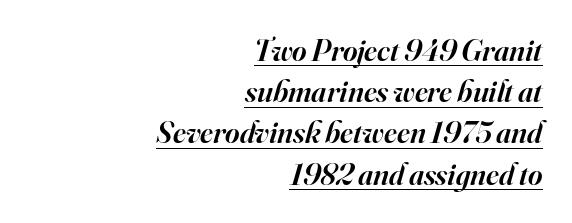
{"serif": "yes", "italic": "yes", "lean": "right", "slant_degrees": 16, "bold": "semi", "weight": "semibold", "width": "normal", "stroke_contrast": "high", "x_height": "small", "monospaced": "no", "underline": "yes", "align": "right", "line_spacing": "normal", "line_spacing_ratio": 1.33, "letter_spacing": "normal", "letter_spacing_em": 0.0, "glyph_px": 31}
